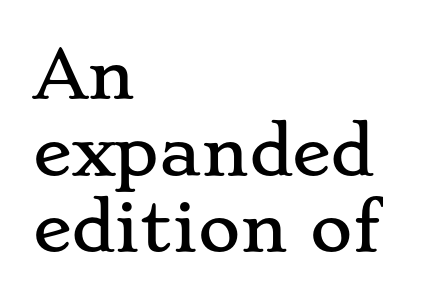
{"serif": "yes", "italic": "no", "width": "wide", "stroke_contrast": "low", "x_height": "small", "monospaced": "no", "underline": "no", "align": "left", "line_spacing_ratio": 1.18, "letter_spacing": "normal", "letter_spacing_em": 0.0, "glyph_px": 65}
